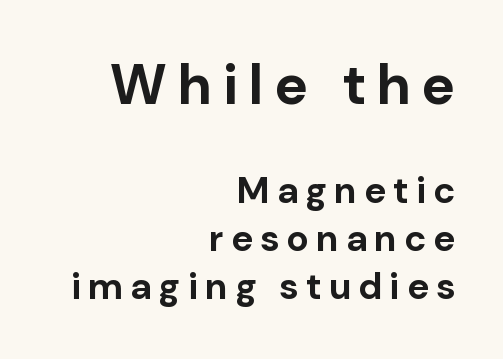
{"serif": "no", "italic": "no", "bold": "yes", "weight": "bold", "width": "normal", "stroke_contrast": "low", "x_height": "medium", "monospaced": "no", "underline": "no", "align": "right", "line_spacing": "normal", "line_spacing_ratio": 1.3, "letter_spacing": "wide", "letter_spacing_em": 0.2, "larger_block": "first", "size_ratio": 1.51, "glyph_px": 56}
